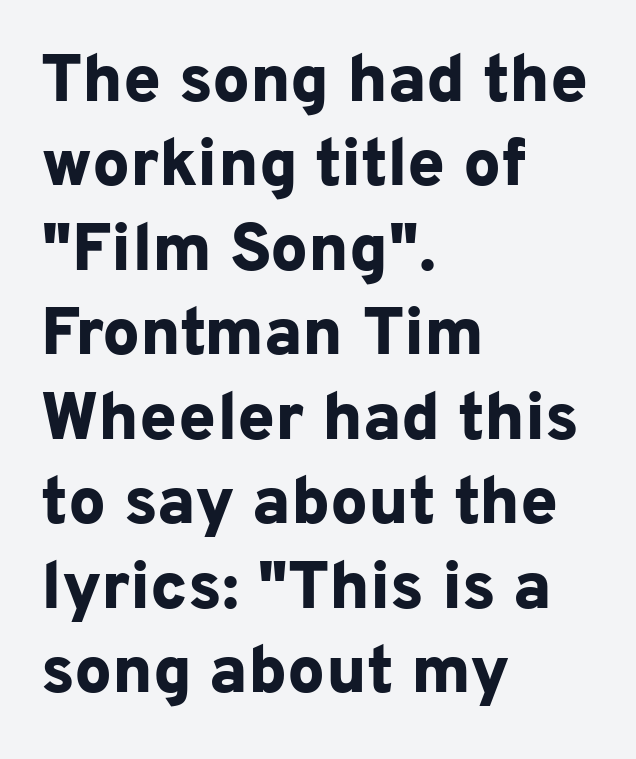
Rule under the text: the space is simply empty. The face used here is a sans, in the tradition of grotesques and geometrics. The paragraph shown leans on its left margin. This block has exactly the height ordinary leading produces.
